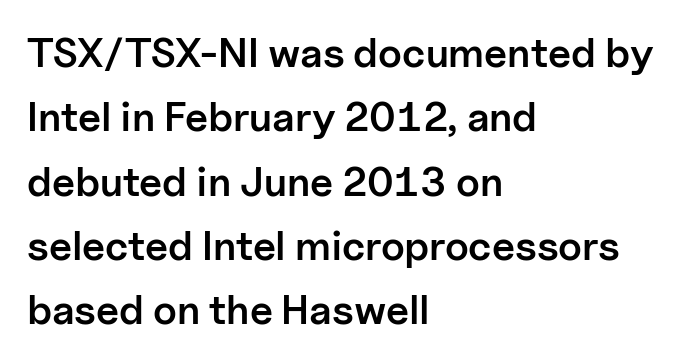
Q: Is the text bold? A: Semi-bold.
Q: Is the text italic (slanted)? A: No, it is upright.
Q: Is the typeface a serif or a sans-serif typeface? A: Sans-serif.
Q: Is the text underlined? A: No.
Q: How is the paragraph aligned? A: Left-aligned.
Q: Is the spacing between letters normal or unusually wide? A: Normal.
Q: Is the spacing between lines tight, normal or loose? A: Normal.
Q: Width (condensed, normal, or wide)? A: Normal.
Q: Stroke contrast? A: Low.
Q: x-height? A: Medium.
Q: Monospaced? A: No.
